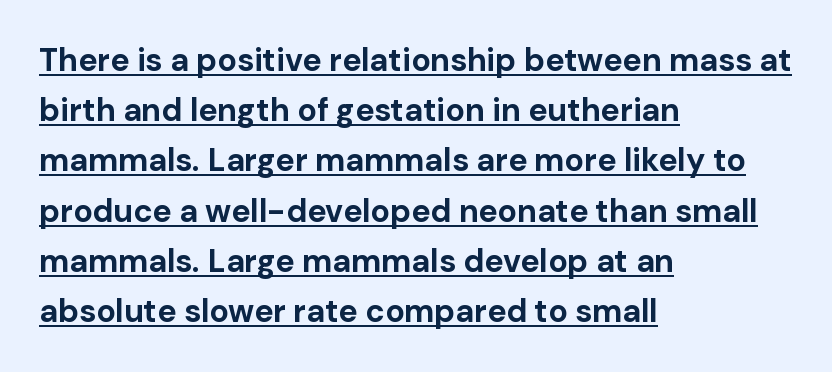
{"serif": "no", "italic": "no", "bold": "yes", "weight": "bold", "width": "normal", "stroke_contrast": "low", "x_height": "medium", "monospaced": "no", "underline": "yes", "align": "left", "line_spacing": "normal", "line_spacing_ratio": 1.57, "letter_spacing": "normal", "letter_spacing_em": 0.0, "glyph_px": 32}
